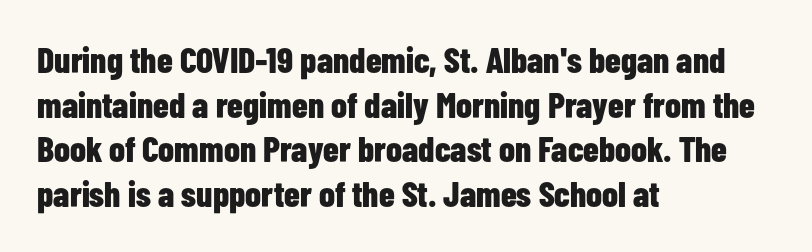
The image shows 36 px bold, condensed sans-serif type, upright; set left-aligned, line spacing 1.24x, normal letter spacing, not underlined; low stroke contrast and a medium x-height.
